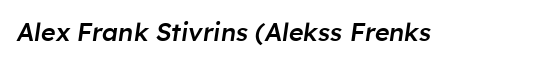
The image shows 25 px text type, italic (leaning right); set normal letter spacing, not underlined.
